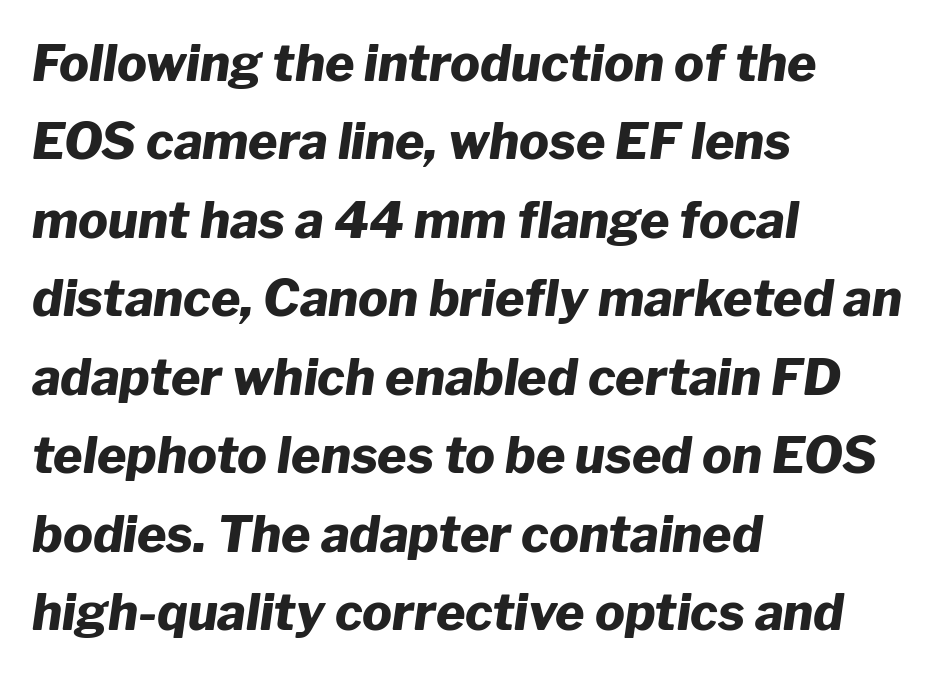
Q: Is the text bold? A: Yes.
Q: Is the text italic (slanted)? A: Yes, it leans right by about 8 degrees.
Q: Is the text underlined? A: No.
Q: How is the paragraph aligned? A: Left-aligned.
Q: Is the spacing between letters normal or unusually wide? A: Normal.
Q: Is the spacing between lines tight, normal or loose? A: Normal.
Q: Width (condensed, normal, or wide)? A: Normal.
Q: Stroke contrast? A: Low.
Q: x-height? A: Medium.
Q: Monospaced? A: No.
